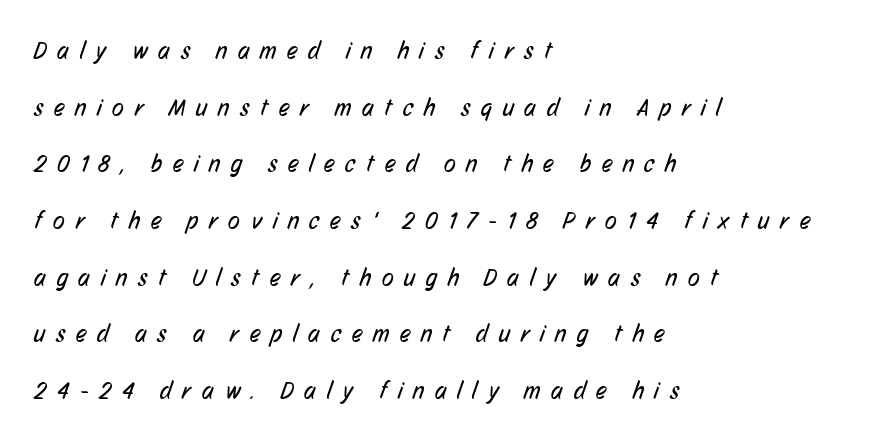
{"bold": "no", "underline": "no", "align": "left", "line_spacing": "loose", "line_spacing_ratio": 2.36, "letter_spacing": "wide", "letter_spacing_em": 0.45, "glyph_px": 24}
